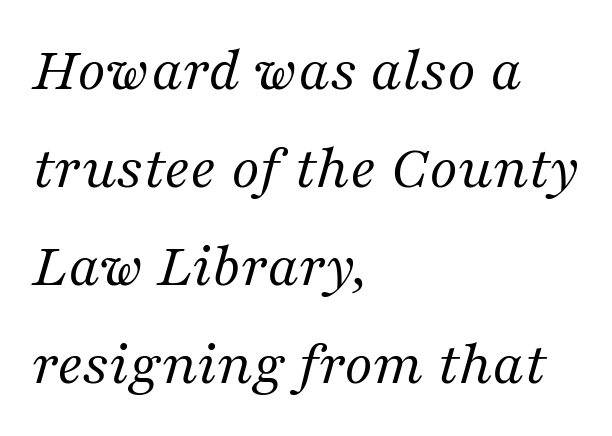
Interline gaps are of average width in this sample. Italic: yes, the glyphs are oblique. Observe the serifs anchoring each vertical stroke in this sample. Nobody touched the tracking dial on this one.
